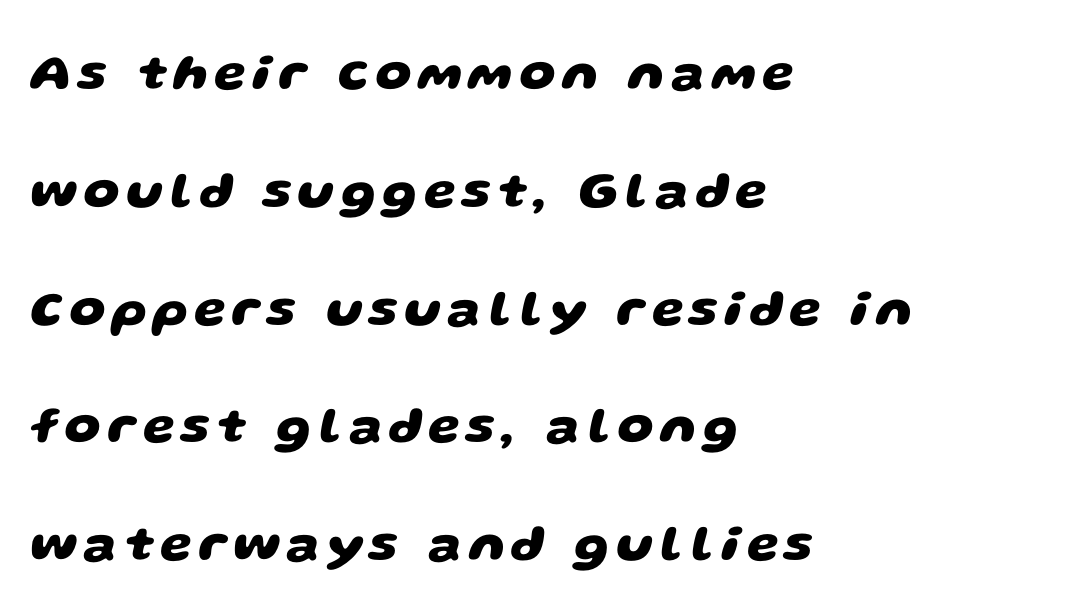
Q: Is the text bold? A: Yes.
Q: Is the typeface a serif or a sans-serif typeface? A: Sans-serif.
Q: Is the text underlined? A: No.
Q: How is the paragraph aligned? A: Left-aligned.
Q: Is the spacing between lines tight, normal or loose? A: Loose.
Q: Width (condensed, normal, or wide)? A: Wide.
Q: Stroke contrast? A: Low.
Q: x-height? A: Large.
Q: Monospaced? A: No.
